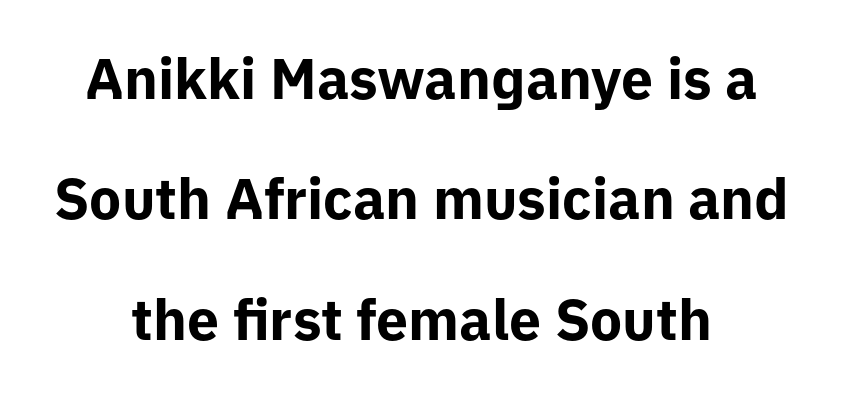
Reading down the column, the eye jumps a long way to each next line. Look at the stroke-to-counter ratio: heavy, a bold. The lettering holds an erect, upright posture throughout. The glyphs in this specimen are sans serif. The rendering uses natural spacing where letterforms have individual widths.
